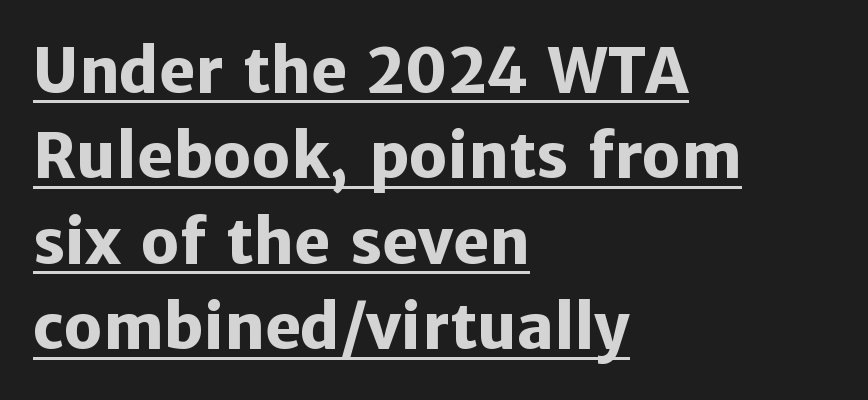
The image shows 61 px heavy sans-serif type, upright; set left-aligned, normal line spacing (1.4x), normal letter spacing, underlined; low stroke contrast and a medium x-height.
